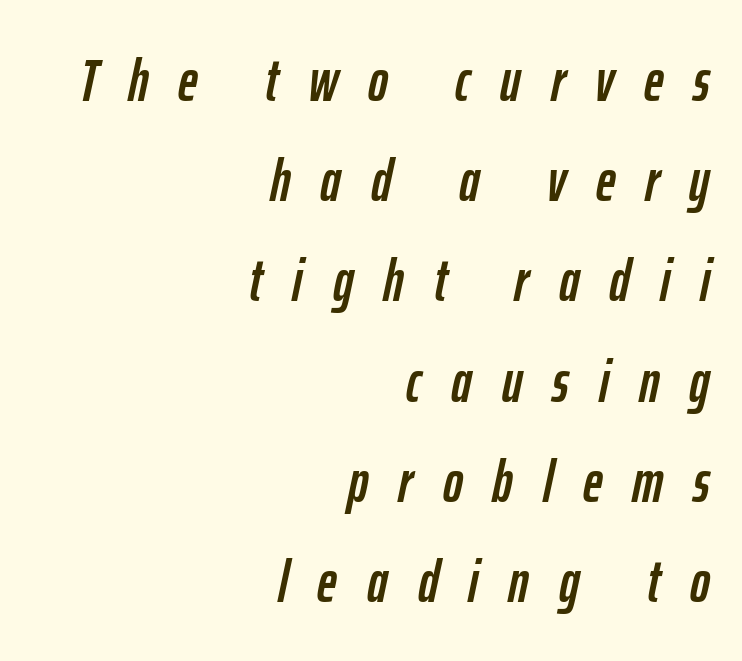
Q: Is the text italic (slanted)? A: Yes, it leans right by about 12 degrees.
Q: Is the text underlined? A: No.
Q: How is the paragraph aligned? A: Right-aligned.
Q: Is the spacing between letters normal or unusually wide? A: Unusually wide.
Q: Is the spacing between lines tight, normal or loose? A: Normal.
Q: Width (condensed, normal, or wide)? A: Condensed.
Q: Stroke contrast? A: Low.
Q: x-height? A: Medium.
Q: Monospaced? A: No.
